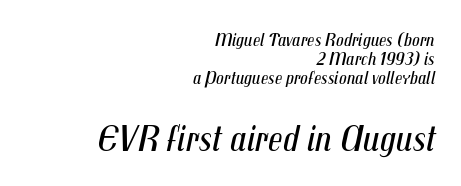
Q: Is the text bold? A: No.
Q: Is the text italic (slanted)? A: Yes, it leans right by about 12 degrees.
Q: Is the text underlined? A: No.
Q: How is the paragraph aligned? A: Right-aligned.
Q: Is the spacing between letters normal or unusually wide? A: Normal.
Q: Is the spacing between lines tight, normal or loose? A: Tight.
Q: Which block of text is set in a larger size, the first (top) or the second (bottom)? A: The second (bottom) one.
Q: Width (condensed, normal, or wide)? A: Condensed.
Q: Stroke contrast? A: Medium.
Q: x-height? A: Medium.
Q: Monospaced? A: No.
